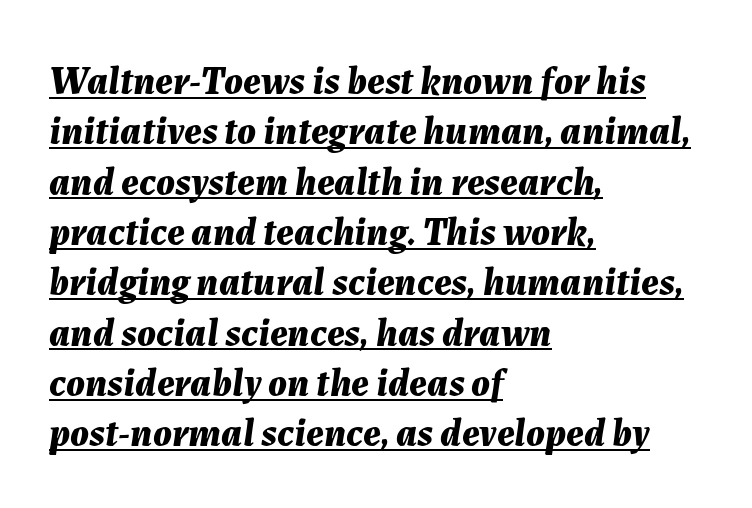
Q: Is the text bold? A: Yes.
Q: Is the text italic (slanted)? A: Yes, it leans right by about 7 degrees.
Q: Is the text underlined? A: Yes.
Q: How is the paragraph aligned? A: Left-aligned.
Q: Is the spacing between letters normal or unusually wide? A: Normal.
Q: Is the spacing between lines tight, normal or loose? A: Normal.
Q: Width (condensed, normal, or wide)? A: Normal.
Q: Stroke contrast? A: Medium.
Q: x-height? A: Medium.
Q: Monospaced? A: No.
